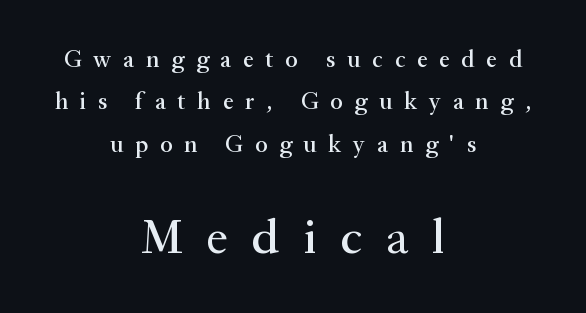
Between these two stacked blocks, the lower one wins on size. Italic? Not at all — the glyphs are vertical. The passage shown is typed in a proportional face where columns would drift. The string is rendered with underlining switched off.
